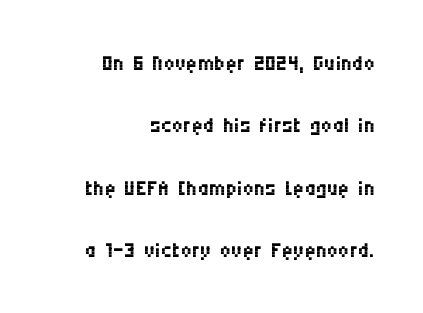
{"serif": "no", "italic": "no", "bold": "no", "weight": "regular", "width": "condensed", "stroke_contrast": "medium", "x_height": "large", "monospaced": "no", "underline": "no", "align": "right", "line_spacing": "loose", "line_spacing_ratio": 2.01, "letter_spacing": "normal", "letter_spacing_em": 0.0, "glyph_px": 31}
